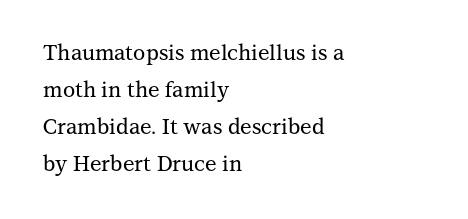
The image shows 21 px text type, upright; set left-aligned, line spacing 1.76x, normal letter spacing, not underlined.
